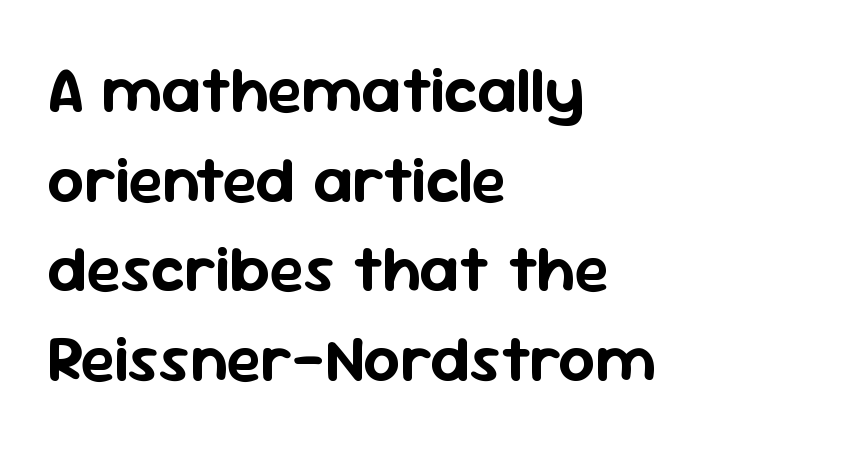
Q: Is the text italic (slanted)? A: No, it is upright.
Q: Is the typeface a serif or a sans-serif typeface? A: Sans-serif.
Q: Is the text underlined? A: No.
Q: How is the paragraph aligned? A: Left-aligned.
Q: Is the spacing between letters normal or unusually wide? A: Normal.
Q: Is the spacing between lines tight, normal or loose? A: Normal.
Q: Width (condensed, normal, or wide)? A: Normal.
Q: Stroke contrast? A: Low.
Q: x-height? A: Medium.
Q: Monospaced? A: No.
